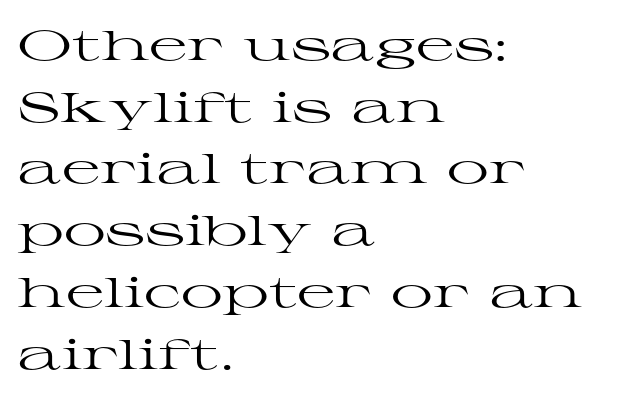
Q: Is the text bold? A: No.
Q: Is the text italic (slanted)? A: No, it is upright.
Q: Is the typeface a serif or a sans-serif typeface? A: Serif.
Q: Is the text underlined? A: No.
Q: How is the paragraph aligned? A: Left-aligned.
Q: Is the spacing between letters normal or unusually wide? A: Normal.
Q: Is the spacing between lines tight, normal or loose? A: Normal.
Q: Width (condensed, normal, or wide)? A: Wide.
Q: Stroke contrast? A: High.
Q: x-height? A: Medium.
Q: Monospaced? A: No.
